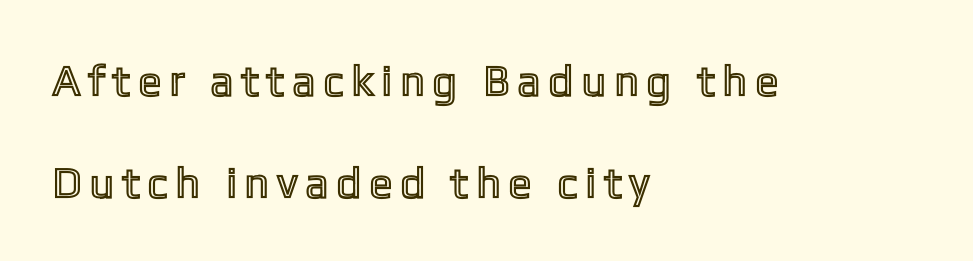
These lines are rendered in a variable-pitch font. Leading: increased. Horizontally, the lines are justified to the leading edge only. The words here are not underlined. Is the letter spacing exaggerated? Yes — the characters are pushed far apart.
